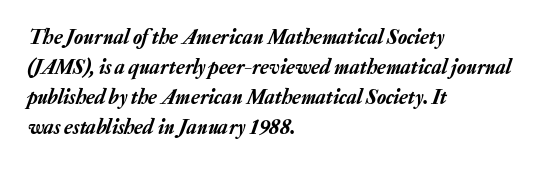
Q: Is the text italic (slanted)? A: Yes, it leans right by about 20 degrees.
Q: Is the text underlined? A: No.
Q: How is the paragraph aligned? A: Left-aligned.
Q: Is the spacing between letters normal or unusually wide? A: Normal.
Q: Is the spacing between lines tight, normal or loose? A: Normal.
